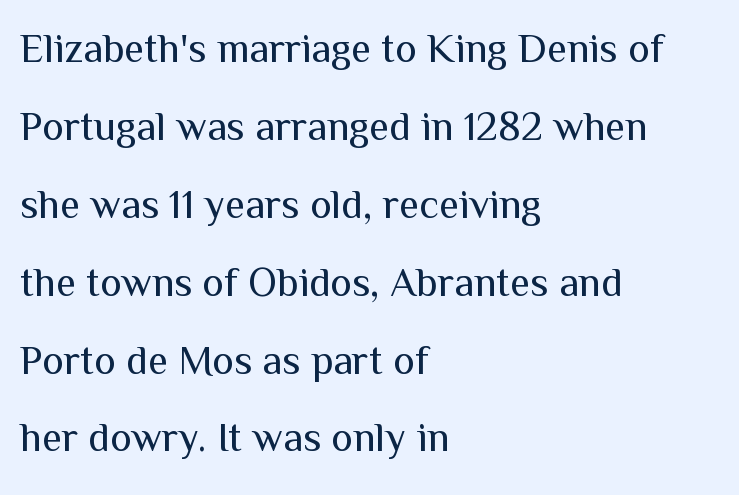
{"serif": "no", "italic": "no", "bold": "no", "weight": "regular", "width": "normal", "stroke_contrast": "medium", "x_height": "medium", "monospaced": "no", "underline": "no", "align": "left", "line_spacing": "loose", "line_spacing_ratio": 1.9, "letter_spacing": "normal", "letter_spacing_em": 0.0, "glyph_px": 41}
